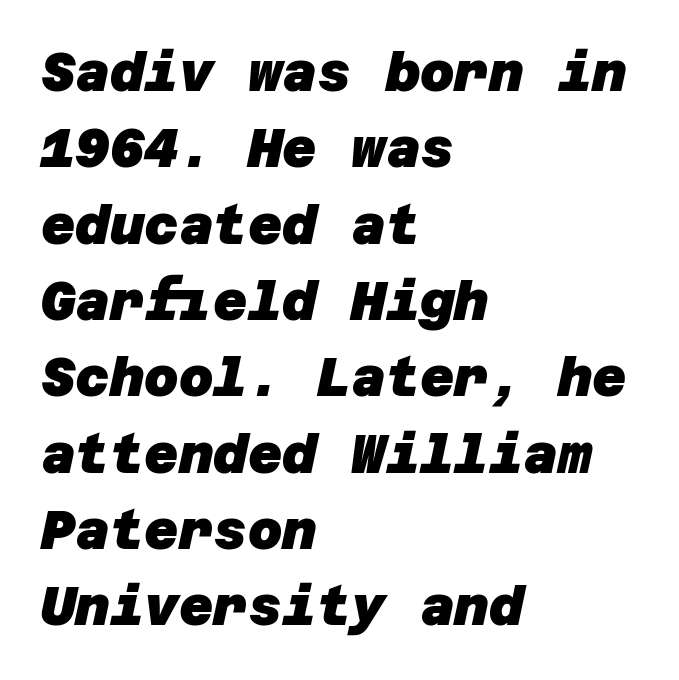
Unlike a traditional serif, this face leaves its strokes unadorned. Just letters on the line, the space beneath them empty. The block of text has a typical density, with ordinary space between rows. There is no visible air inserted between adjacent glyphs.
